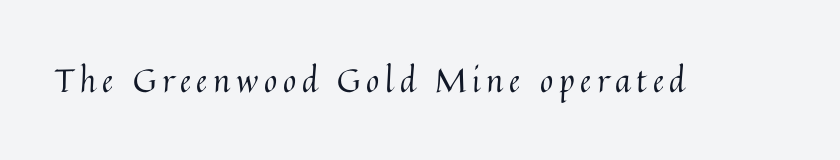
Q: Is the text bold? A: No.
Q: Is the text underlined? A: No.
Q: Width (condensed, normal, or wide)? A: Normal.
Q: Stroke contrast? A: Medium.
Q: x-height? A: Medium.
Q: Monospaced? A: No.
